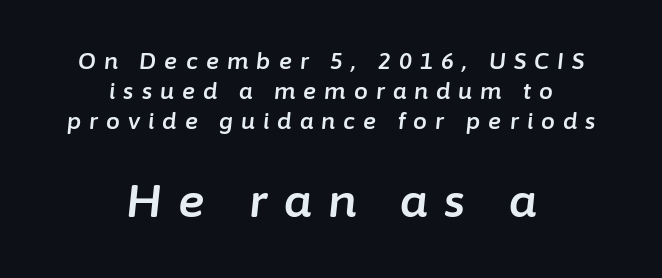
The image shows 45 px text type, italic (leaning right); set centered, normal line spacing (1.37x), unusually wide letter spacing (+0.37 em), not underlined; the second (bottom) block is 2.05x larger; low stroke contrast and a medium x-height.
